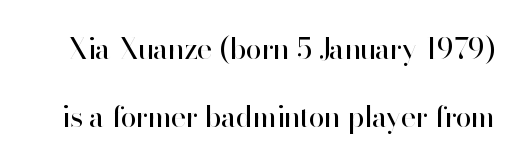
Q: Is the text bold? A: No.
Q: Is the text italic (slanted)? A: No, it is upright.
Q: Is the typeface a serif or a sans-serif typeface? A: Sans-serif.
Q: Is the text underlined? A: No.
Q: Is the spacing between letters normal or unusually wide? A: Normal.
Q: Is the spacing between lines tight, normal or loose? A: Loose.
Q: Width (condensed, normal, or wide)? A: Normal.
Q: Stroke contrast? A: High.
Q: x-height? A: Small.
Q: Monospaced? A: No.
